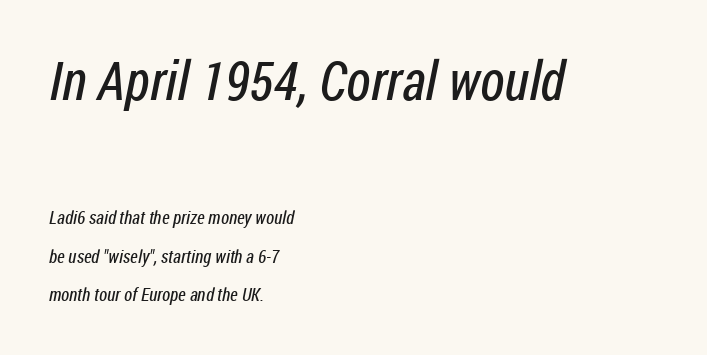
Whoever set this made the first block the dominant, larger element. The rag falls on the right side of this text block. Is the letter spacing exaggerated? No — it looks like the ordinary default. Just letters on the line, the space beneath them empty.
